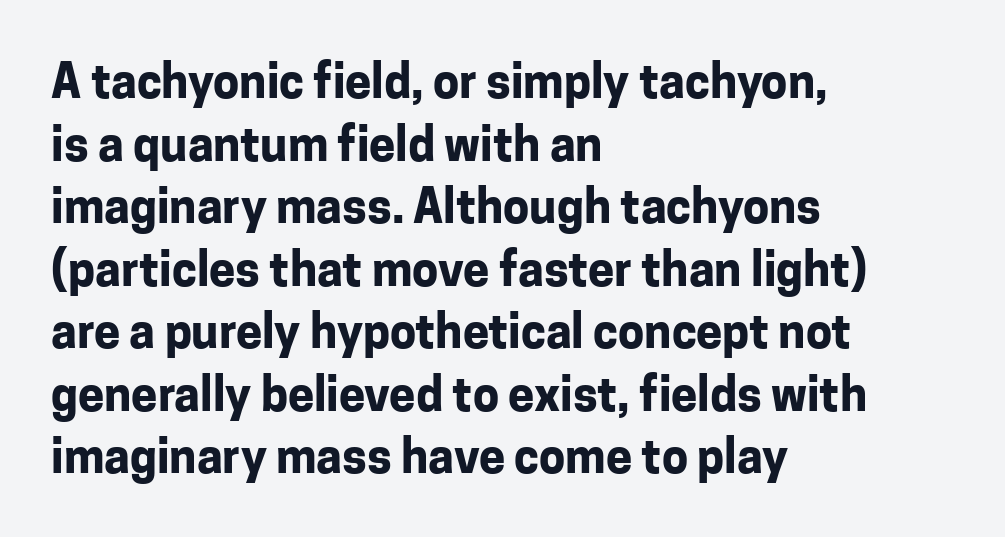
Looks like regular typesetting: each glyph gets only the width it needs. Do the letters lean? They stand straight. The type is set solid horizontally, with unmodified tracking. Chunky letters — that's bold for sure.
